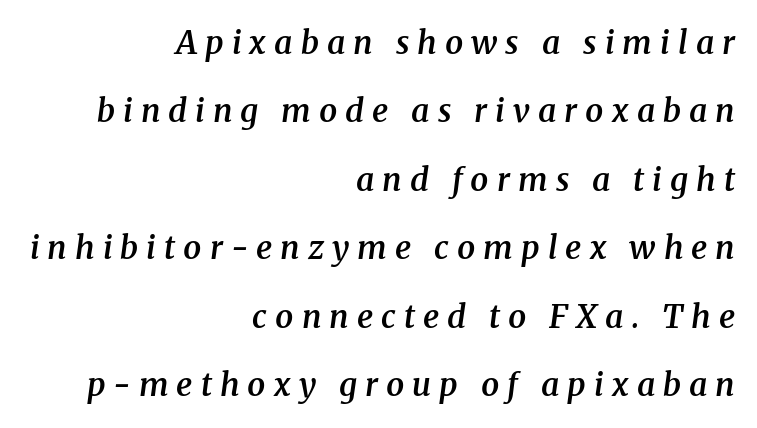
The image shows 32 px semibold serif type, italic (leaning right); set right-aligned, loose line spacing (2.14x), unusually wide letter spacing (+0.25 em), not underlined; medium stroke contrast and a medium x-height.
